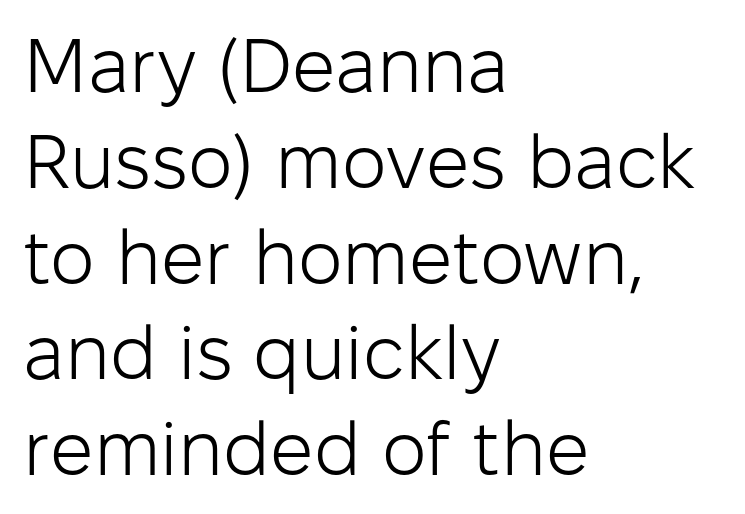
The image shows 76 px light sans-serif type, upright; set left-aligned, normal line spacing (1.26x), normal letter spacing, not underlined; low stroke contrast and a medium x-height.
